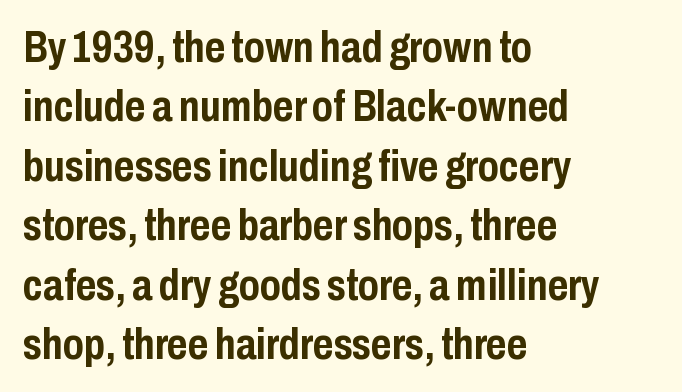
The image shows 44 px semibold, condensed sans-serif type, upright; set left-aligned, normal line spacing (1.35x), normal letter spacing, not underlined; low stroke contrast and a medium x-height.
